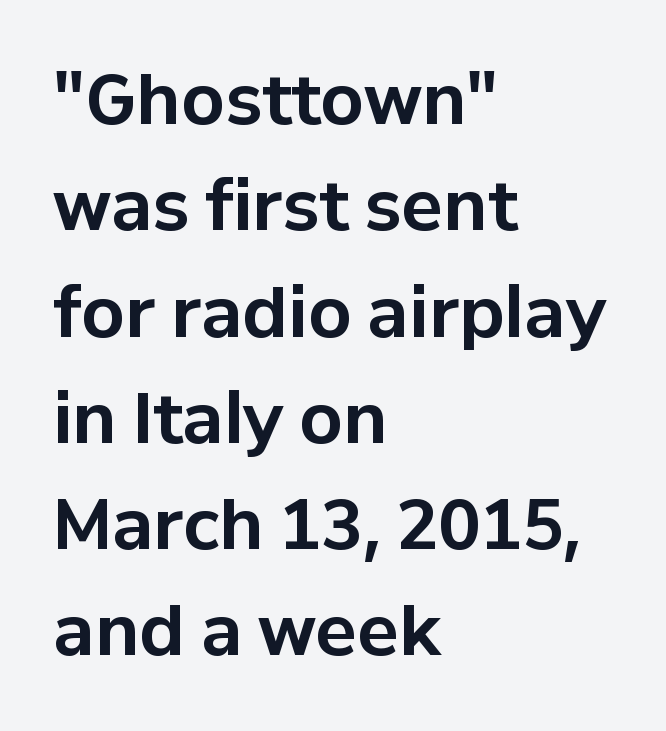
Is there much room between lines? A standard amount, neither cramped nor airy. This rendering leaves character spacing at its baseline value. Students, this is bold: see how much ink each stroke carries. Horizontal alignment here is leftward, the default for most running prose. A clean baseline with only descenders dipping below it.
